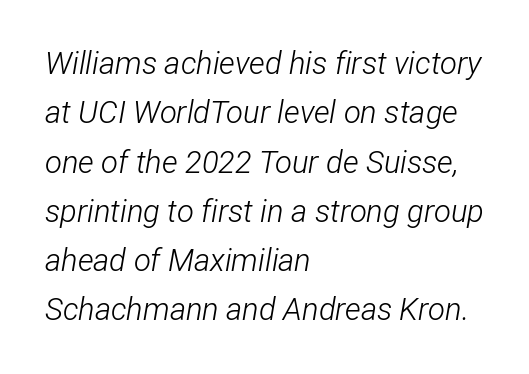
The typeface has the unassuming heft of standard copy or less. The passage is arranged the way most books set body copy — flush left. A normal amount of white space separates one row of letters from the next. You could not count columns in this text — the font is proportionally spaced.
